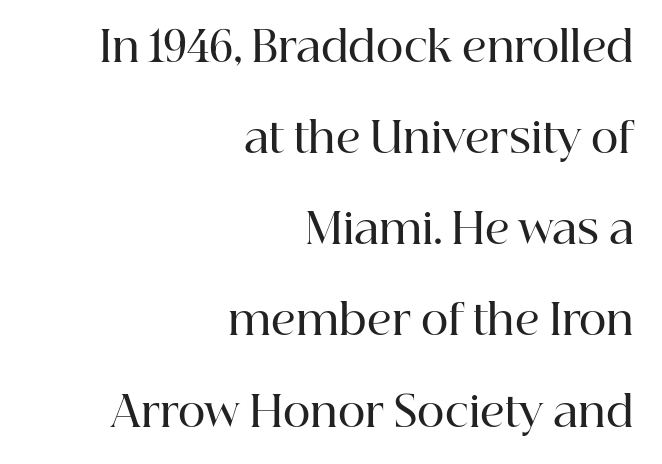
The image shows 42 px semibold serif type, upright; set right-aligned, loose line spacing (2.17x), normal letter spacing, not underlined; high stroke contrast and a medium x-height.
